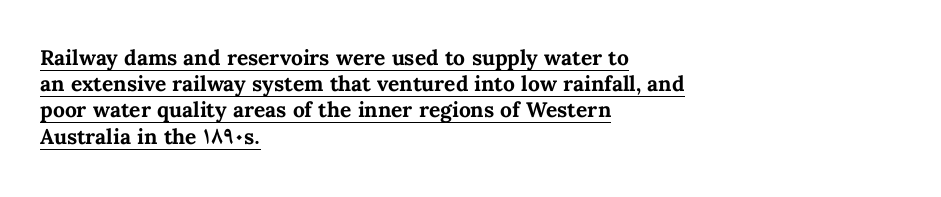
The image shows 21 px bold type, upright; set left-aligned, normal line spacing (1.25x), normal letter spacing, underlined.
